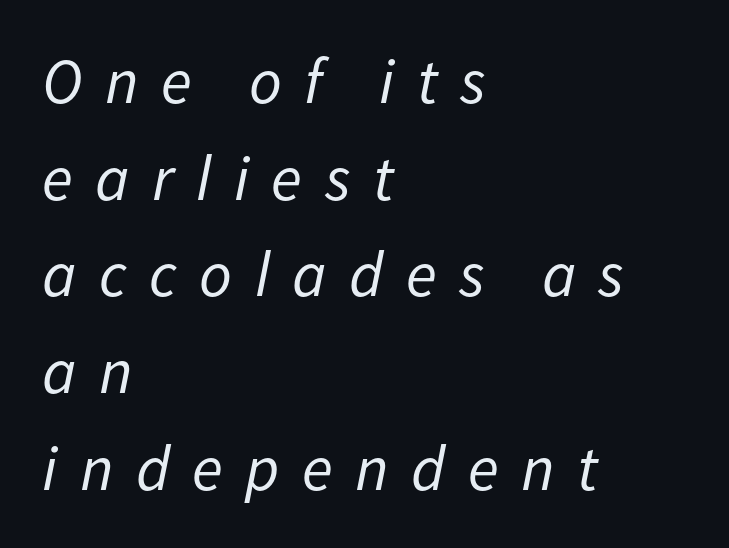
The image shows 64 px regular-weight type, italic (leaning right); set left-aligned, normal line spacing (1.51x), unusually wide letter spacing (+0.35 em), not underlined; low stroke contrast and a medium x-height.
